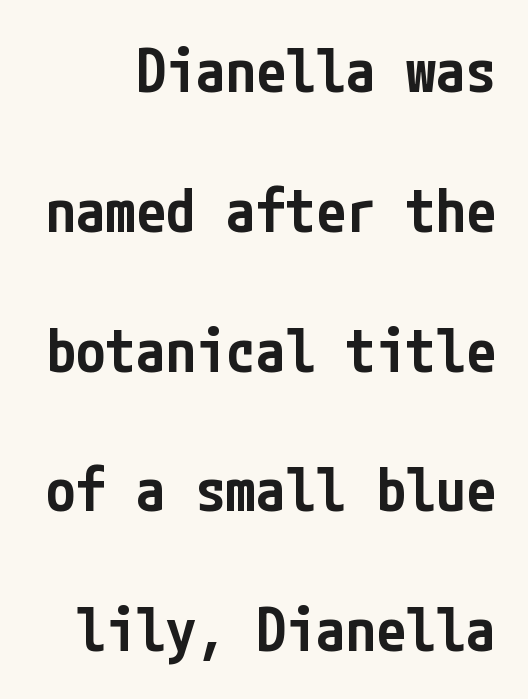
The image shows 60 px semibold, condensed sans-serif type, upright; set loose line spacing (2.33x), normal letter spacing, not underlined; low stroke contrast and a medium x-height.
